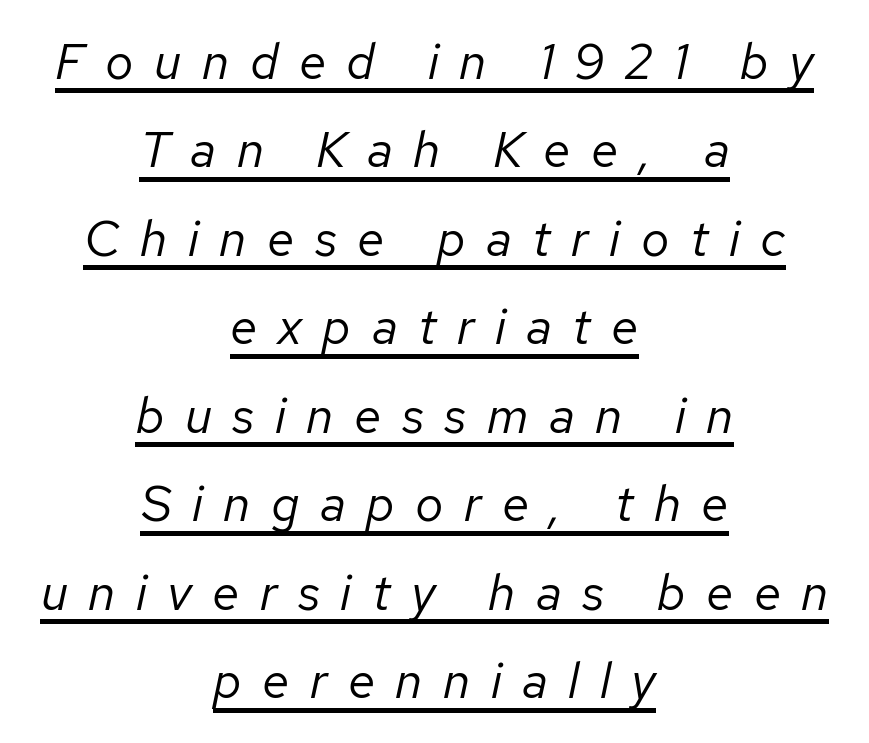
Q: Is the text bold? A: No.
Q: Is the text italic (slanted)? A: Yes, it leans right by about 12 degrees.
Q: Is the text underlined? A: Yes.
Q: How is the paragraph aligned? A: Centered.
Q: Is the spacing between letters normal or unusually wide? A: Unusually wide.
Q: Width (condensed, normal, or wide)? A: Normal.
Q: Stroke contrast? A: Low.
Q: x-height? A: Medium.
Q: Monospaced? A: No.
